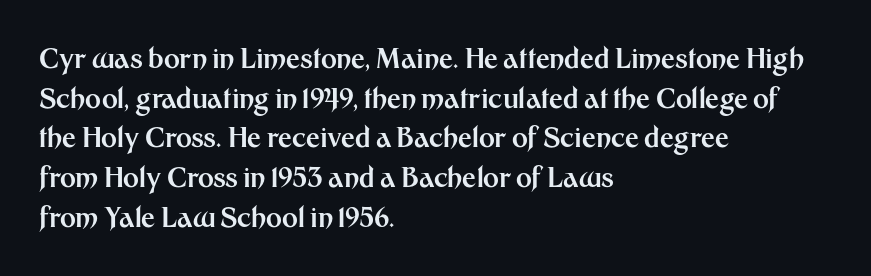
The glyphs are unaccompanied by any horizontal stroke below them. The characters look thick and weighty, a clear bold. Horizontally, the lines are justified to the leading edge only. Successive baselines arrive at the customary interval. Ordinary non-slanted type is in use.
